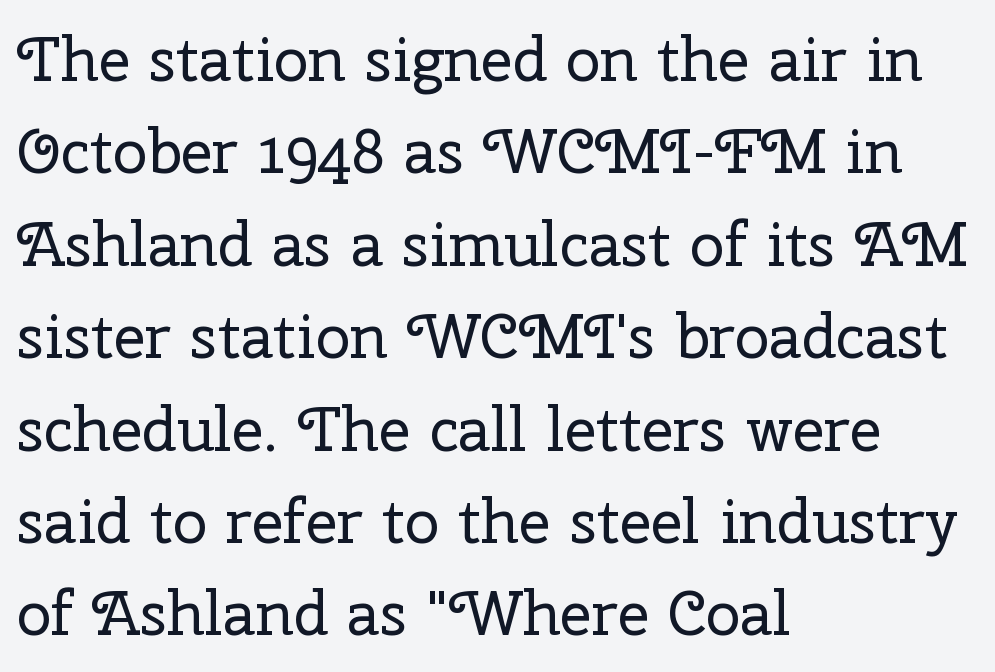
The image shows 62 px regular-weight serif type, upright; set left-aligned, normal line spacing (1.49x), normal letter spacing, not underlined; low stroke contrast and a medium x-height.
